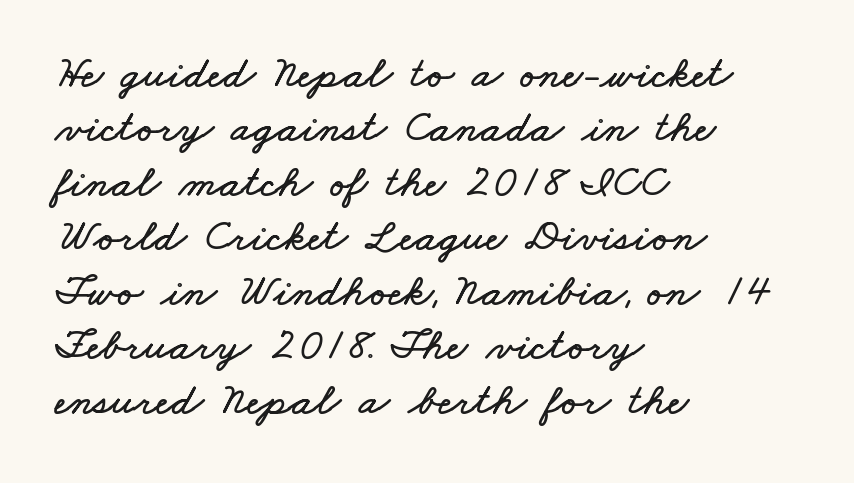
The image shows 45 px wide type; set left-aligned, line spacing 1.21x, normal letter spacing, not underlined; low stroke contrast and a small x-height.
